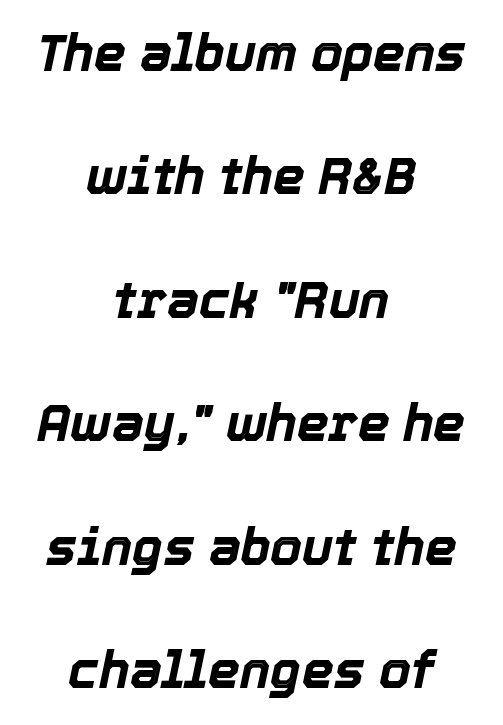
The passage shown leans; its letterforms are oblique. Here the designer chose a conventional face with non-uniform glyph widths. The typesetting leans heavy: a genuine bold. Just letters on the line, the space beneath them empty. The passage is arranged like a title page — every line centered.
